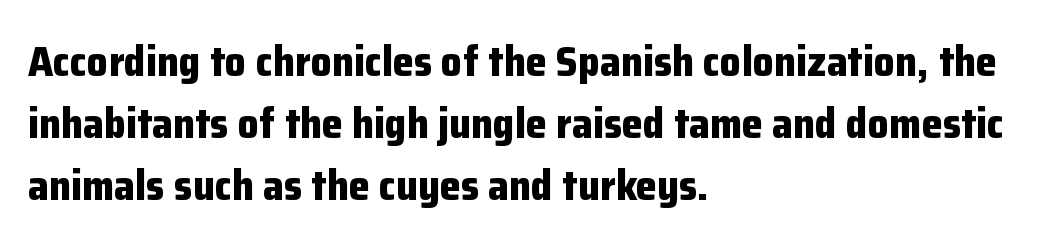
{"serif": "no", "italic": "no", "bold": "yes", "weight": "bold", "width": "normal", "stroke_contrast": "low", "x_height": "medium", "monospaced": "no", "underline": "no", "align": "left", "line_spacing": "normal", "line_spacing_ratio": 1.48, "letter_spacing": "normal", "letter_spacing_em": 0.0, "glyph_px": 42}
